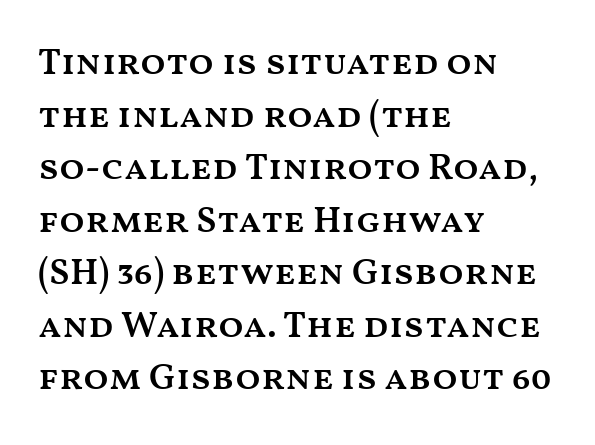
The image shows 37 px semibold, wide type, upright; set left-aligned, normal line spacing (1.42x), normal letter spacing, not underlined; medium stroke contrast and a medium x-height.
